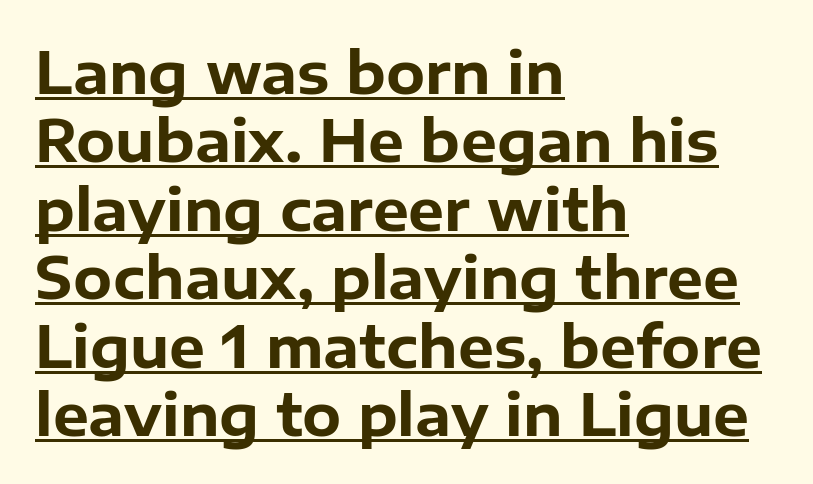
{"serif": "no", "italic": "no", "bold": "yes", "weight": "bold", "width": "normal", "stroke_contrast": "low", "x_height": "medium", "monospaced": "no", "underline": "yes", "align": "left", "line_spacing_ratio": 1.2, "letter_spacing": "normal", "letter_spacing_em": 0.0, "glyph_px": 57}
